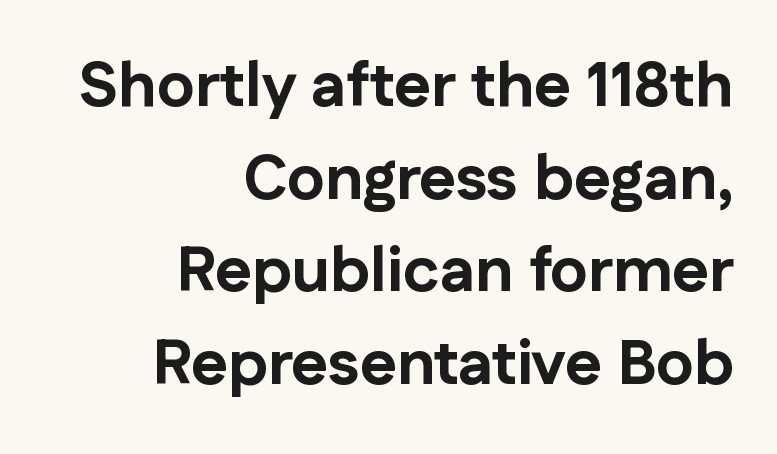
Q: Is the text bold? A: Yes.
Q: Is the text italic (slanted)? A: No, it is upright.
Q: Is the typeface a serif or a sans-serif typeface? A: Sans-serif.
Q: Is the text underlined? A: No.
Q: How is the paragraph aligned? A: Right-aligned.
Q: Is the spacing between letters normal or unusually wide? A: Normal.
Q: Is the spacing between lines tight, normal or loose? A: Normal.
Q: Width (condensed, normal, or wide)? A: Normal.
Q: Stroke contrast? A: Low.
Q: x-height? A: Medium.
Q: Monospaced? A: No.
